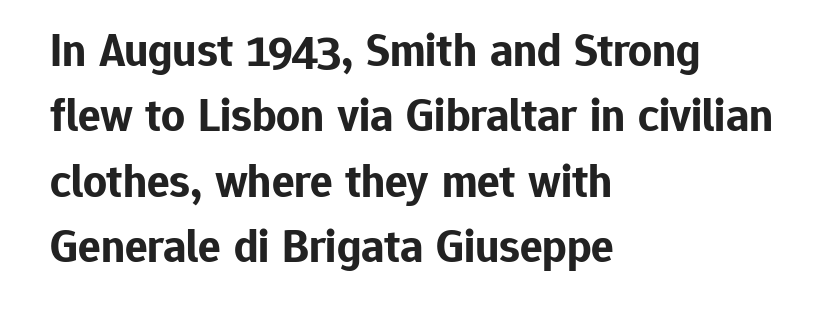
Q: Is the text bold? A: Yes.
Q: Is the text italic (slanted)? A: No, it is upright.
Q: Is the typeface a serif or a sans-serif typeface? A: Sans-serif.
Q: Is the text underlined? A: No.
Q: How is the paragraph aligned? A: Left-aligned.
Q: Is the spacing between letters normal or unusually wide? A: Normal.
Q: Is the spacing between lines tight, normal or loose? A: Normal.
Q: Width (condensed, normal, or wide)? A: Normal.
Q: Stroke contrast? A: Low.
Q: x-height? A: Medium.
Q: Monospaced? A: No.
